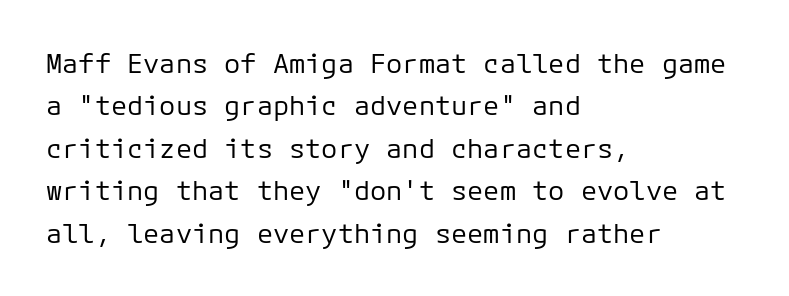
Characters follow at the spacing the type designer built in. Where is the straight margin? On the left. Weight: regular or lighter. Check the space under the baseline: it is left empty. Each new line begins a customary step beneath the previous one.
